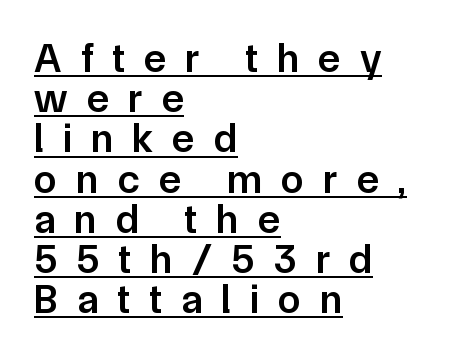
{"serif": "no", "italic": "no", "bold": "semi", "weight": "semibold", "width": "normal", "stroke_contrast": "low", "x_height": "medium", "monospaced": "no", "underline": "yes", "align": "left", "line_spacing": "tight", "line_spacing_ratio": 0.98, "letter_spacing": "wide", "letter_spacing_em": 0.47, "glyph_px": 41}
